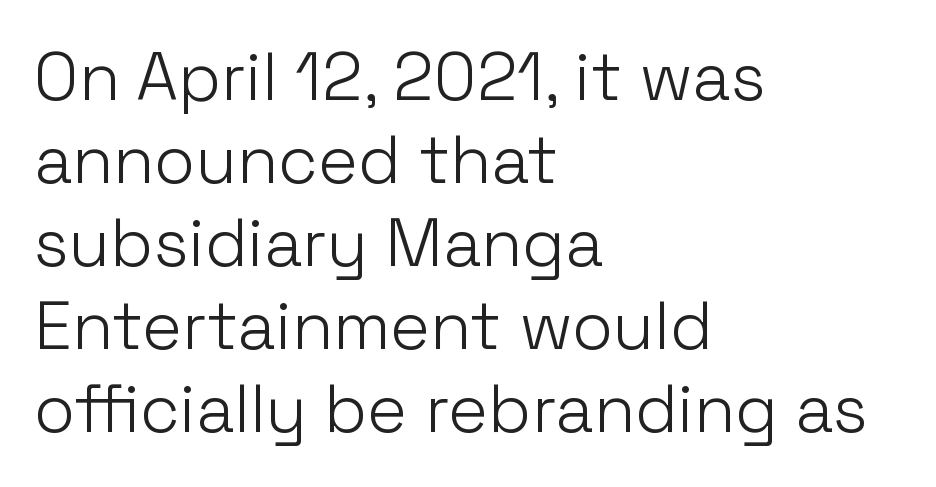
The image shows 67 px light sans-serif type, upright; set left-aligned, line spacing 1.24x, normal letter spacing, not underlined; low stroke contrast and a medium x-height.
